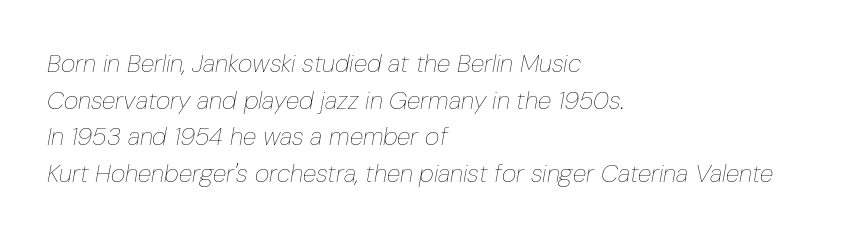
The image shows 25 px text type, italic (leaning right); set left-aligned, normal line spacing (1.47x), normal letter spacing, not underlined.
